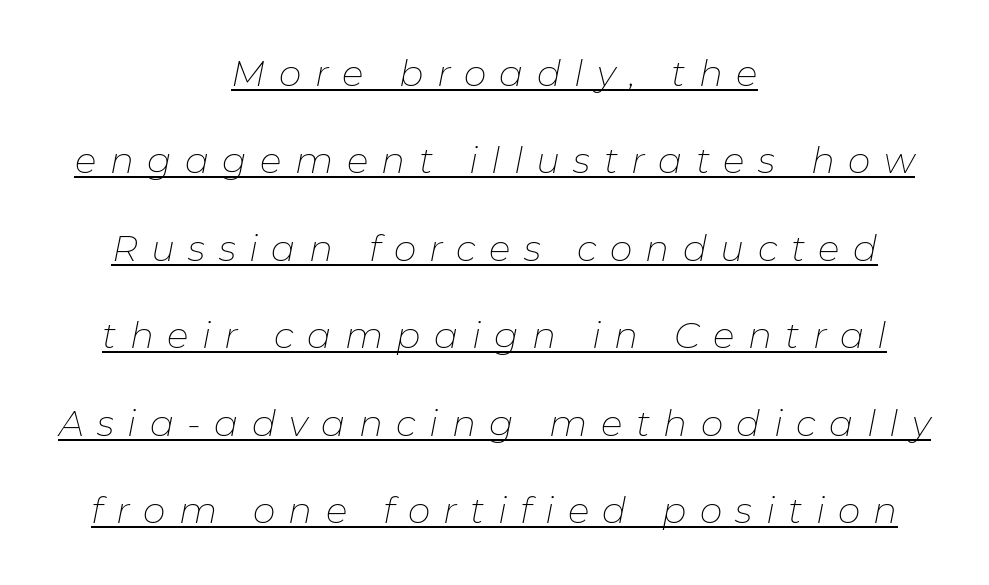
{"italic": "yes", "lean": "right", "slant_degrees": 11, "bold": "no", "weight": "thin", "width": "normal", "stroke_contrast": "low", "x_height": "medium", "monospaced": "no", "underline": "yes", "align": "center", "line_spacing": "loose", "line_spacing_ratio": 2.43, "letter_spacing": "wide", "letter_spacing_em": 0.37, "glyph_px": 36}
